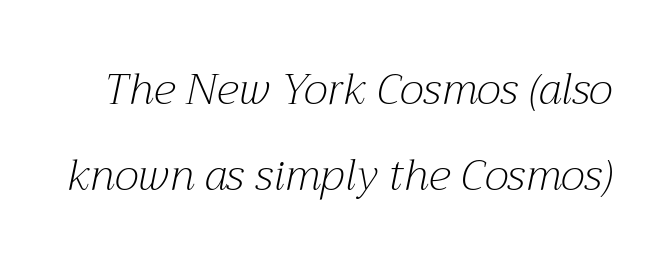
The image shows 43 px light serif type, italic (leaning right); set loose line spacing (2.01x), normal letter spacing, not underlined; medium stroke contrast and a medium x-height.
